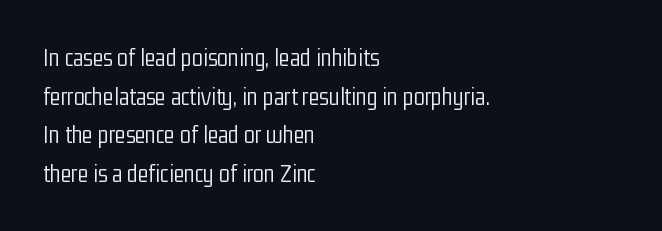
{"italic": "no", "bold": "no", "underline": "no", "align": "left", "line_spacing": "normal", "line_spacing_ratio": 1.55, "letter_spacing": "normal", "letter_spacing_em": 0.0, "glyph_px": 25}
